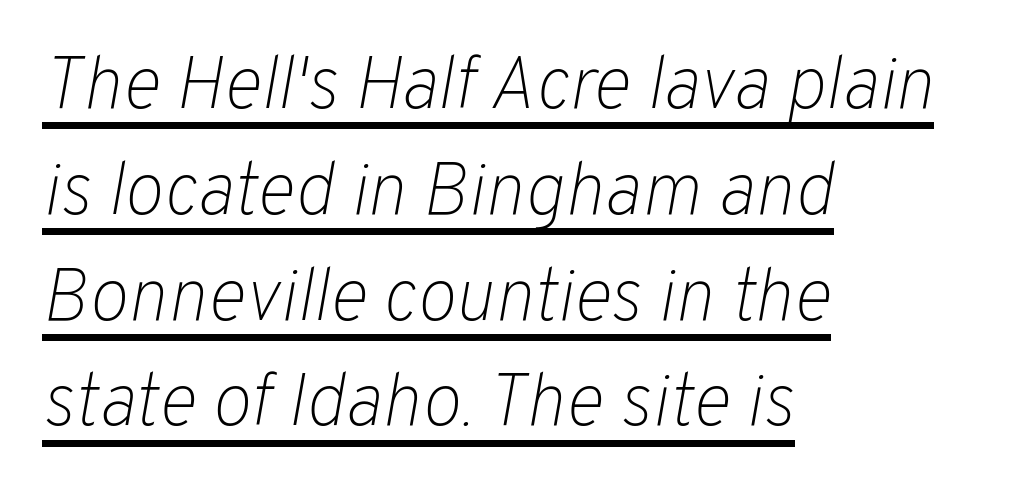
The face used here appears with an underline applied. Notice how the stems are inclined rather than vertical — that's the hallmark of italics. These lines are set flush left with a ragged right edge. Leading: standard.
